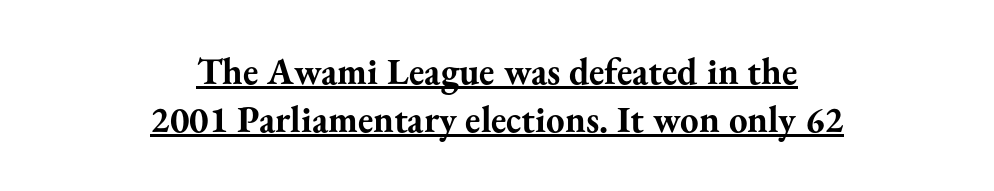
Proportional: the letters do not fall into vertical columns. Are there feet on the stems? There are — it's a serif. You can tell it's not italic because the verticals are truly vertical. Students, note that the glyphs here touch the page at normal intervals. Strong, thick strokes mark this as bold type.
